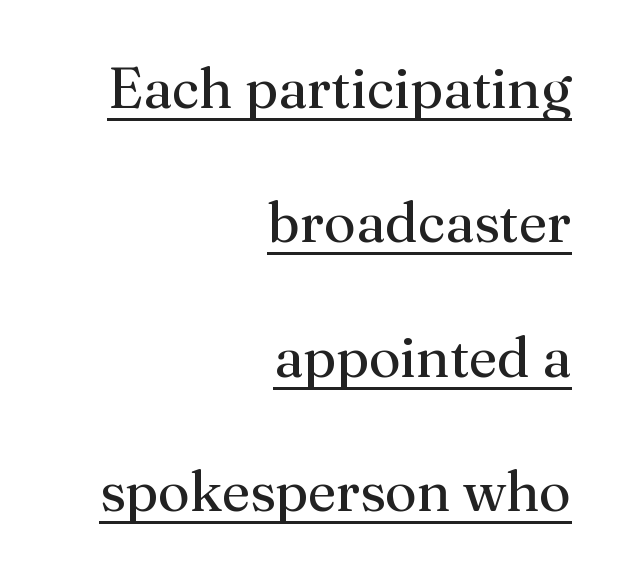
The image shows 56 px regular-weight serif type, upright; set right-aligned, loose line spacing (2.4x), normal letter spacing, underlined; medium stroke contrast and a medium x-height.
